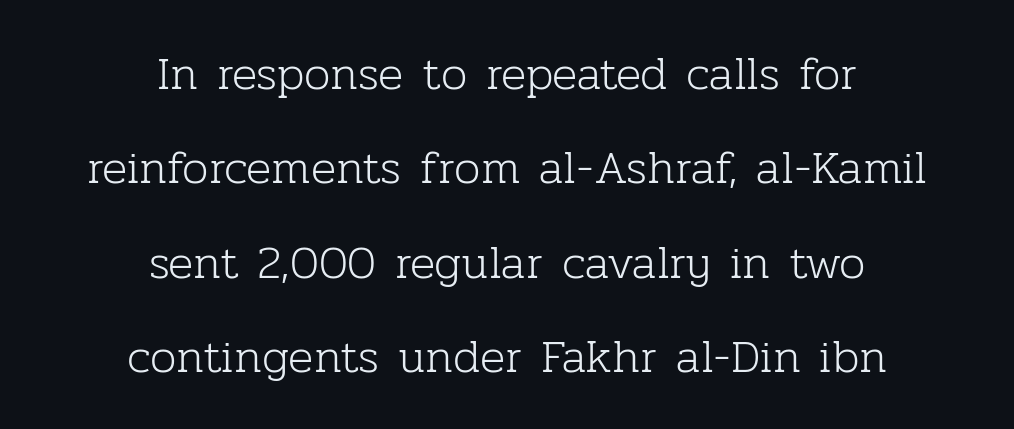
The image shows 47 px light serif type, upright; set centered, loose line spacing (2.01x), normal letter spacing, not underlined; low stroke contrast and a medium x-height.
